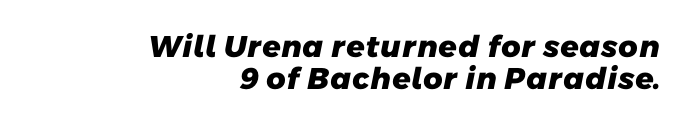
Chunky letters — that's bold for sure. Nope, no serifs anywhere on these letters. The lines are packed closely together with very little leading. The type is set solid horizontally, with unmodified tracking.
